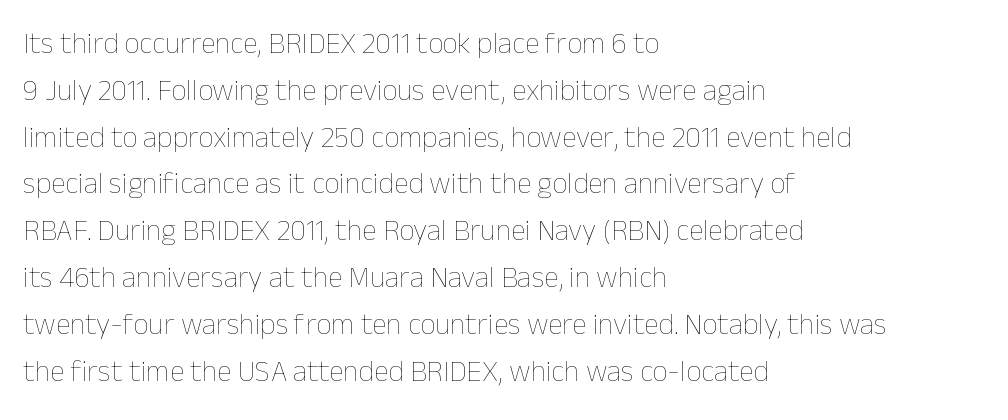
The passage shown stacks its lines at a standard gap. Glance below the letters and you will spot only blank space. Visually the block forms a straight wall on the left and a jagged coastline on the right. Here the designer chose a conventional face with non-uniform glyph widths. Is this a heavy cut? Hardly; it is regular or lighter.
